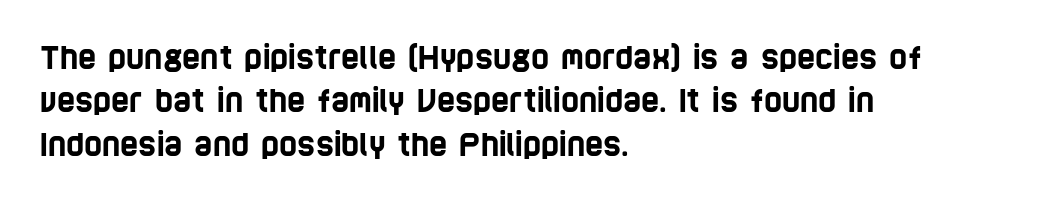
Q: Is the typeface a serif or a sans-serif typeface? A: Sans-serif.
Q: Is the text underlined? A: No.
Q: How is the paragraph aligned? A: Left-aligned.
Q: Is the spacing between letters normal or unusually wide? A: Normal.
Q: Is the spacing between lines tight, normal or loose? A: Normal.
Q: Width (condensed, normal, or wide)? A: Condensed.
Q: Stroke contrast? A: Low.
Q: x-height? A: Large.
Q: Monospaced? A: No.
